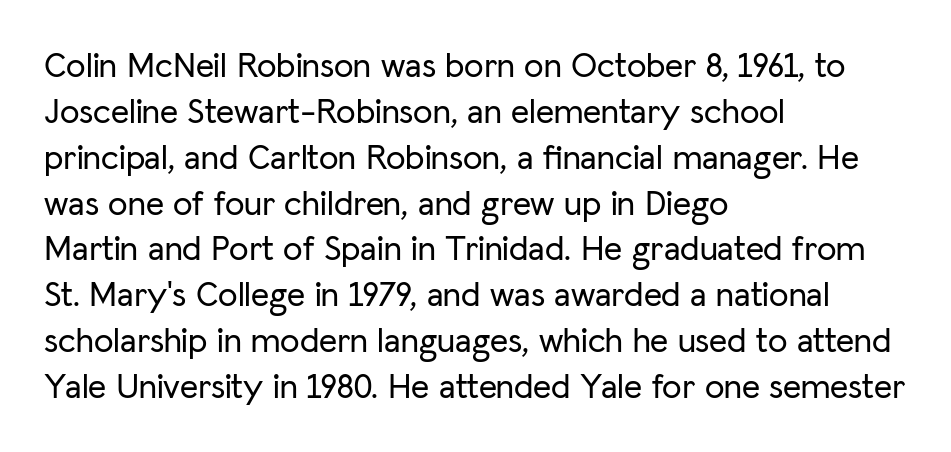
The image shows 35 px sans-serif type, upright; set left-aligned, normal line spacing (1.31x), normal letter spacing, not underlined; low stroke contrast and a medium x-height.
